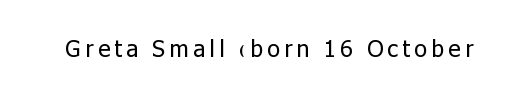
{"italic": "no", "bold": "no", "underline": "no", "glyph_px": 23}
